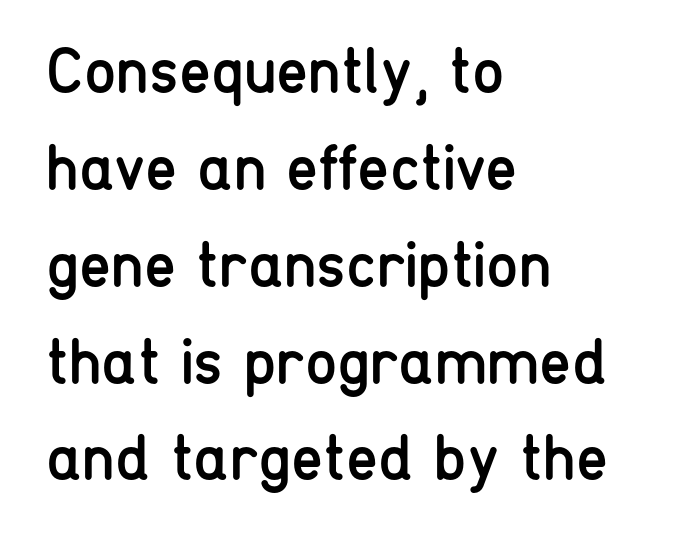
Q: Is the text bold? A: No.
Q: Is the text italic (slanted)? A: No, it is upright.
Q: Is the typeface a serif or a sans-serif typeface? A: Sans-serif.
Q: Is the text underlined? A: No.
Q: How is the paragraph aligned? A: Left-aligned.
Q: Is the spacing between letters normal or unusually wide? A: Normal.
Q: Is the spacing between lines tight, normal or loose? A: Normal.
Q: Width (condensed, normal, or wide)? A: Condensed.
Q: Stroke contrast? A: Low.
Q: x-height? A: Medium.
Q: Monospaced? A: No.
